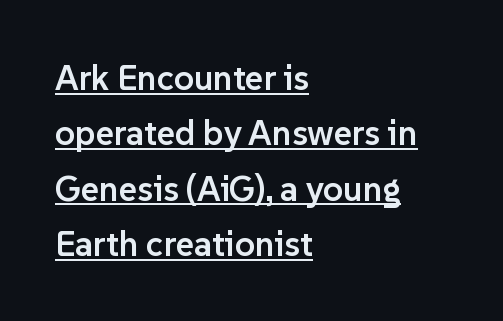
Q: Is the text bold? A: Semi-bold.
Q: Is the text italic (slanted)? A: No, it is upright.
Q: Is the typeface a serif or a sans-serif typeface? A: Sans-serif.
Q: Is the text underlined? A: Yes.
Q: How is the paragraph aligned? A: Left-aligned.
Q: Is the spacing between letters normal or unusually wide? A: Normal.
Q: Is the spacing between lines tight, normal or loose? A: Normal.
Q: Width (condensed, normal, or wide)? A: Normal.
Q: Stroke contrast? A: Low.
Q: x-height? A: Medium.
Q: Monospaced? A: No.
